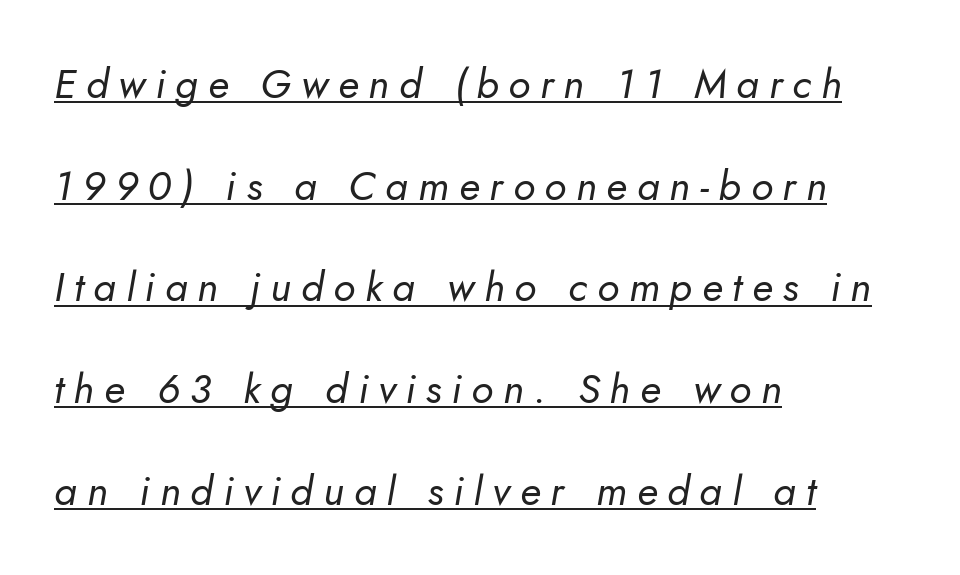
The image shows 41 px regular-weight type, italic (leaning right); set left-aligned, loose line spacing (2.48x), unusually wide letter spacing (+0.24 em), underlined; low stroke contrast and a small x-height.
